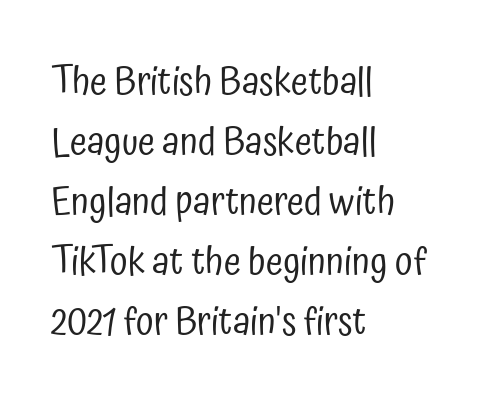
Typeset ragged right — the left edge is the straight one. The letterforms sit at book weight or below. Does the lettering tilt? It doesn't — this is upright. Does extra space separate the letters? No, they use regular spacing. The line-height multiplier appears to be the usual default. Proportional: the letters do not fall into vertical columns.
